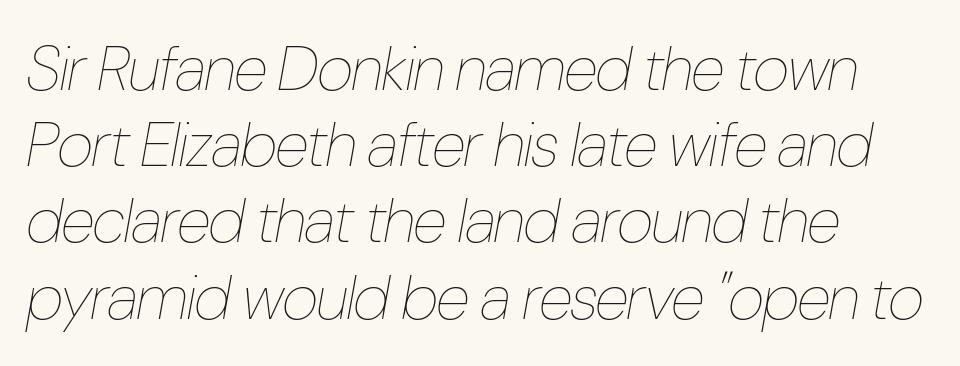
Q: Is the text bold? A: No.
Q: Is the text italic (slanted)? A: Yes, it leans right by about 10 degrees.
Q: Is the text underlined? A: No.
Q: How is the paragraph aligned? A: Left-aligned.
Q: Is the spacing between letters normal or unusually wide? A: Normal.
Q: Width (condensed, normal, or wide)? A: Condensed.
Q: Stroke contrast? A: Low.
Q: x-height? A: Medium.
Q: Monospaced? A: No.
